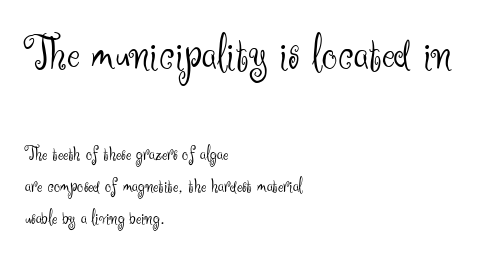
Q: Is the text bold? A: No.
Q: Is the text italic (slanted)? A: No, it is upright.
Q: Is the typeface a serif or a sans-serif typeface? A: Sans-serif.
Q: Is the text underlined? A: No.
Q: How is the paragraph aligned? A: Left-aligned.
Q: Is the spacing between letters normal or unusually wide? A: Normal.
Q: Is the spacing between lines tight, normal or loose? A: Normal.
Q: Which block of text is set in a larger size, the first (top) or the second (bottom)? A: The first (top) one.
Q: Width (condensed, normal, or wide)? A: Normal.
Q: Stroke contrast? A: Medium.
Q: x-height? A: Small.
Q: Monospaced? A: No.
